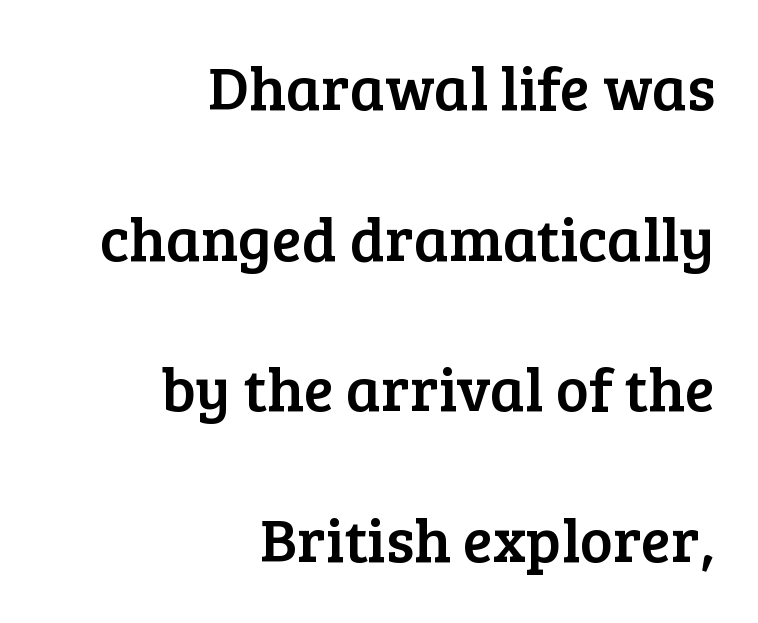
Casual observation: everything's shoved over to the right. Plain, unruled lines of type. A typesetter would call this zero additional tracking. Students, observe: this is what heavily led, spacious text looks like.
